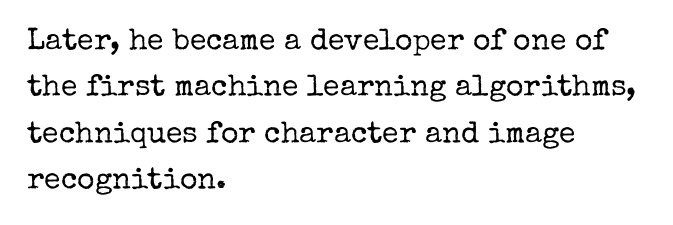
The image shows 30 px regular-weight serif type, upright; set left-aligned, normal line spacing (1.55x), normal letter spacing, not underlined; low stroke contrast and a medium x-height.
